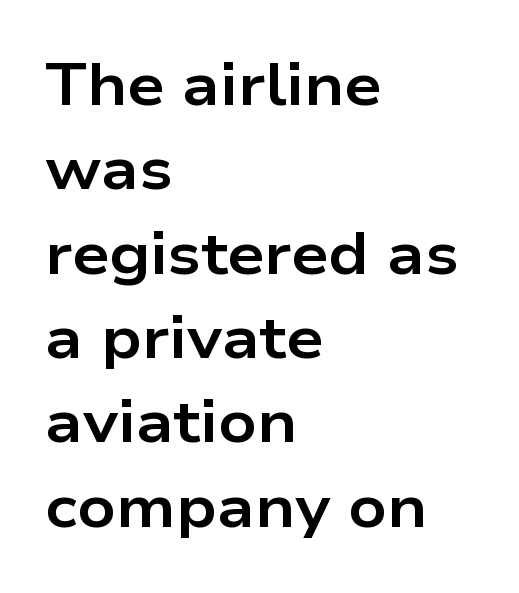
Which margin do the lines hug? The left one — the right edge is uneven. You could not count columns in this text — the font is proportionally spaced. Descenders hang freely into open space. Rendered with straight, roman letterforms. If you measured baseline to baseline, you'd find a middling distance. Bold? Absolutely — the strokes are thick and heavy.
